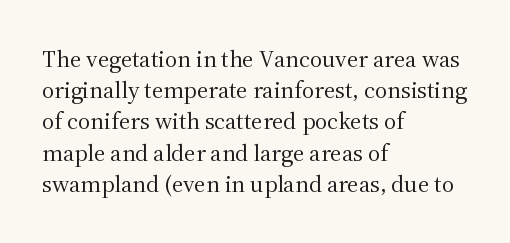
The image shows 24 px text type, upright; set left-aligned, normal line spacing (1.3x), normal letter spacing, not underlined.
